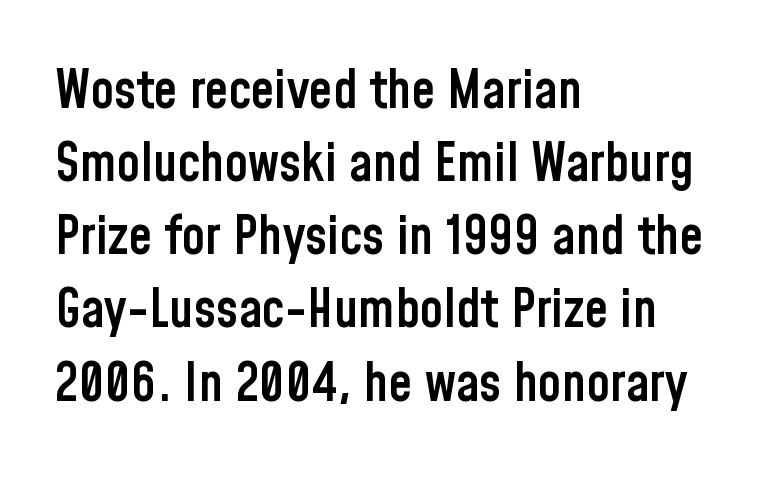
The image shows 53 px semibold, condensed sans-serif type, upright; set left-aligned, normal line spacing (1.38x), normal letter spacing, not underlined; low stroke contrast and a medium x-height.
